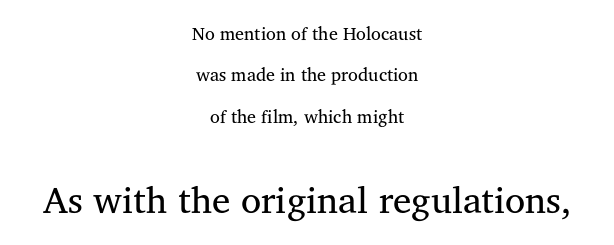
Q: Is the text bold? A: No.
Q: Is the text italic (slanted)? A: No, it is upright.
Q: Is the typeface a serif or a sans-serif typeface? A: Serif.
Q: Is the text underlined? A: No.
Q: How is the paragraph aligned? A: Centered.
Q: Is the spacing between letters normal or unusually wide? A: Normal.
Q: Is the spacing between lines tight, normal or loose? A: Loose.
Q: Which block of text is set in a larger size, the first (top) or the second (bottom)? A: The second (bottom) one.
Q: Width (condensed, normal, or wide)? A: Normal.
Q: Stroke contrast? A: Medium.
Q: x-height? A: Medium.
Q: Monospaced? A: No.
